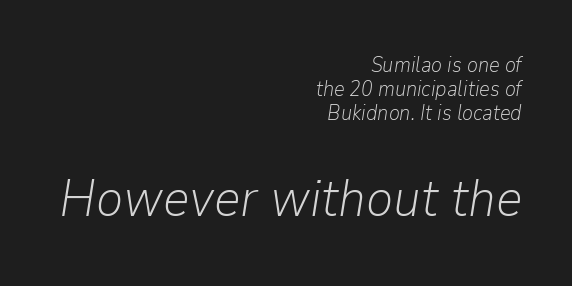
This rendering uses right alignment, leaving the left contour irregular. Does the leading feel generous? Not at all — it's pinched. Honestly, the letter spacing is just normal — you wouldn't notice it. Unmarked baselines from the first word to the last. You could not count columns in this text — the font is proportionally spaced.
